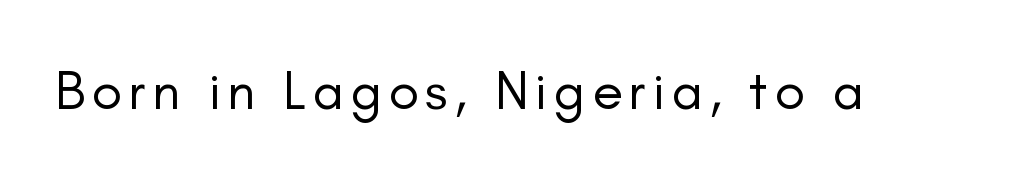
The image shows 56 px regular-weight sans-serif type, upright; set not underlined; low stroke contrast and a small x-height.
